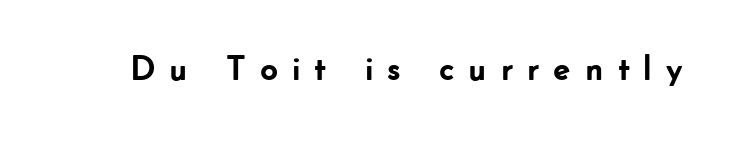
Q: Is the text bold? A: Yes.
Q: Is the text italic (slanted)? A: No, it is upright.
Q: Is the typeface a serif or a sans-serif typeface? A: Sans-serif.
Q: Is the text underlined? A: No.
Q: Is the spacing between letters normal or unusually wide? A: Unusually wide.
Q: Width (condensed, normal, or wide)? A: Normal.
Q: Stroke contrast? A: Low.
Q: x-height? A: Small.
Q: Monospaced? A: No.
